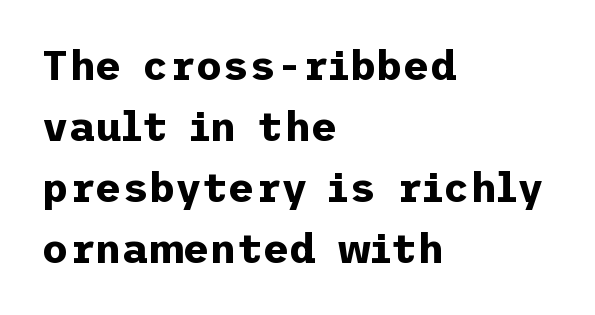
Q: Is the text bold? A: Yes.
Q: Is the text italic (slanted)? A: No, it is upright.
Q: Is the typeface a serif or a sans-serif typeface? A: Sans-serif.
Q: Is the text underlined? A: No.
Q: How is the paragraph aligned? A: Left-aligned.
Q: Is the spacing between letters normal or unusually wide? A: Normal.
Q: Is the spacing between lines tight, normal or loose? A: Normal.
Q: Width (condensed, normal, or wide)? A: Normal.
Q: Stroke contrast? A: Low.
Q: x-height? A: Medium.
